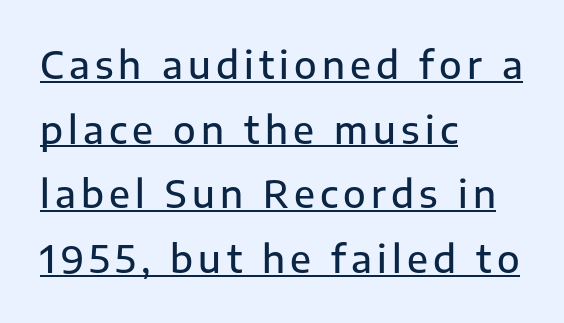
Q: Is the text bold? A: Semi-bold.
Q: Is the text italic (slanted)? A: No, it is upright.
Q: Is the typeface a serif or a sans-serif typeface? A: Sans-serif.
Q: Is the text underlined? A: Yes.
Q: How is the paragraph aligned? A: Left-aligned.
Q: Width (condensed, normal, or wide)? A: Normal.
Q: Stroke contrast? A: Low.
Q: x-height? A: Medium.
Q: Monospaced? A: No.
